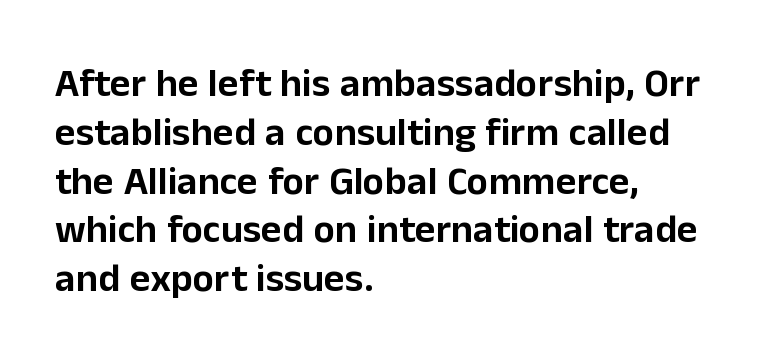
Q: Is the text italic (slanted)? A: No, it is upright.
Q: Is the typeface a serif or a sans-serif typeface? A: Sans-serif.
Q: Is the text underlined? A: No.
Q: How is the paragraph aligned? A: Left-aligned.
Q: Is the spacing between letters normal or unusually wide? A: Normal.
Q: Width (condensed, normal, or wide)? A: Normal.
Q: Stroke contrast? A: Low.
Q: x-height? A: Medium.
Q: Monospaced? A: No.
